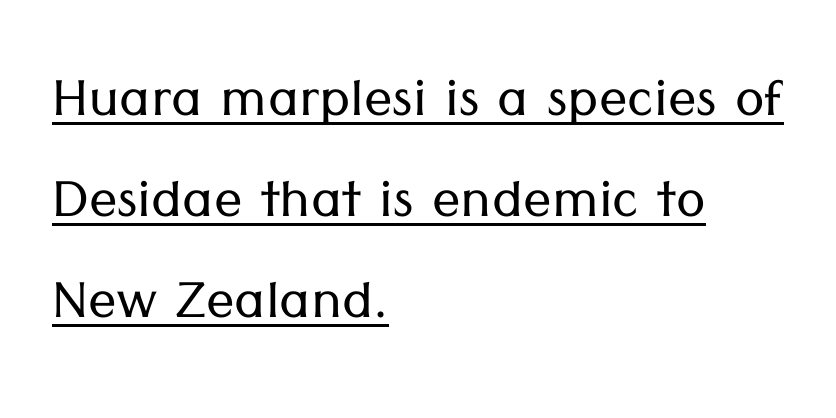
Rendered with straight, roman letterforms. Successive baselines arrive at the customary interval. Typeset ragged right — the left edge is the straight one. Underlined type.
